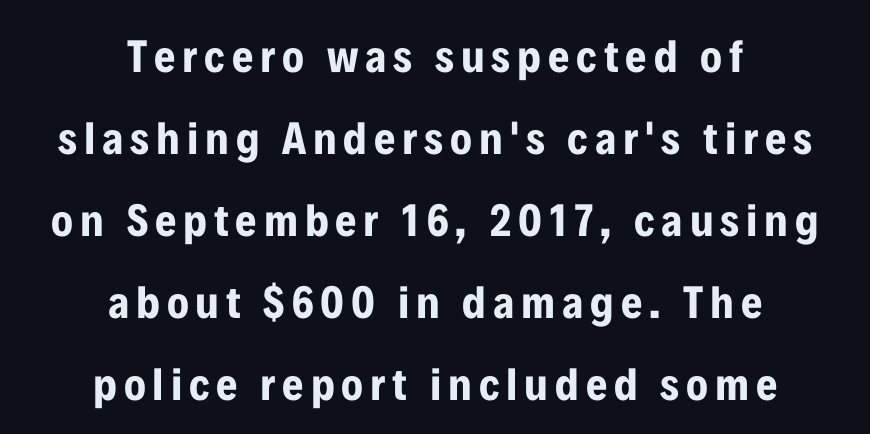
{"serif": "no", "italic": "no", "bold": "yes", "weight": "bold", "width": "condensed", "stroke_contrast": "low", "x_height": "medium", "monospaced": "no", "underline": "no", "align": "center", "line_spacing_ratio": 1.78, "glyph_px": 46}
